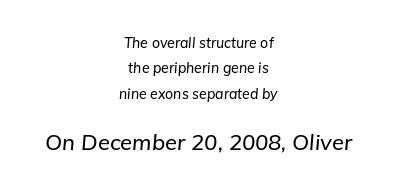
{"italic": "yes", "lean": "right", "slant_degrees": 5, "underline": "no", "align": "center", "line_spacing_ratio": 1.81, "letter_spacing": "normal", "letter_spacing_em": 0.0, "larger_block": "second", "size_ratio": 1.57, "glyph_px": 22}
